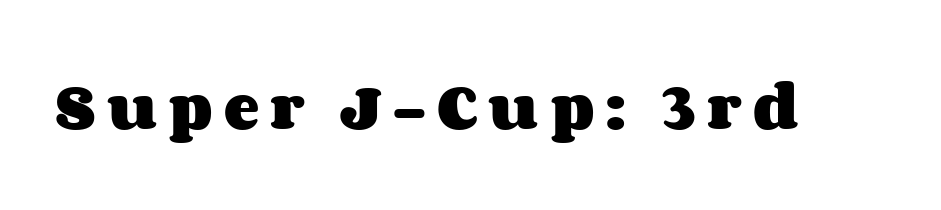
{"italic": "no", "bold": "yes", "weight": "heavy", "width": "wide", "stroke_contrast": "medium", "x_height": "large", "monospaced": "no", "underline": "no", "letter_spacing": "wide", "letter_spacing_em": 0.21, "glyph_px": 53}
